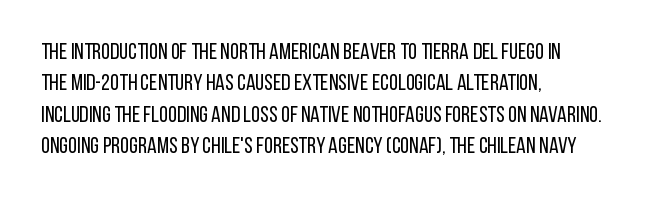
One glance says typical: line gaps are just what's usual. What stands out about the letter spacing? Nothing — it is the standard amount. This reads as an unemphasized weight, regular at the heaviest. The text block is weighted toward the left margin, trailing off unevenly rightward. Descender tails drop into unmarked territory. The specimen reads as upright at a glance.
